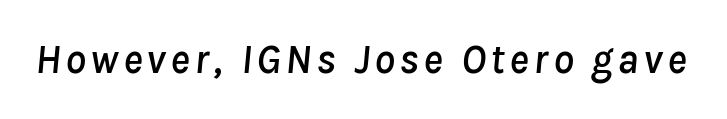
The image shows 41 px text type, italic (leaning right); set not underlined; low stroke contrast and a medium x-height.
